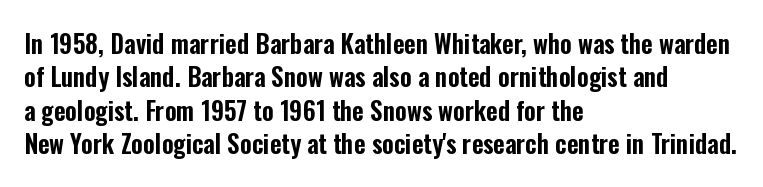
Students, observe: this is what conventionally led text looks like. Observe the ordinary spacing: letters are neighbours, not strangers. Designer's note — italics off, roman on. The specimen omits any rule beneath the text block's lines.
